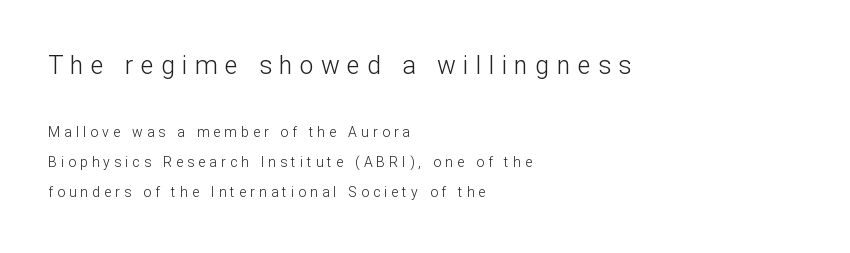
The image shows 25 px text type, upright; set left-aligned, loose line spacing (2.15x), unusually wide letter spacing (+0.29 em), not underlined; the first (top) block is 1.79x larger.
